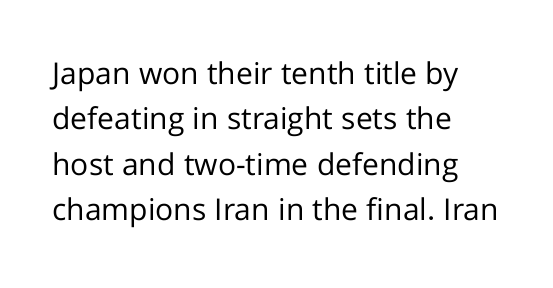
Q: Is the text bold? A: No.
Q: Is the text italic (slanted)? A: No, it is upright.
Q: Is the typeface a serif or a sans-serif typeface? A: Sans-serif.
Q: Is the text underlined? A: No.
Q: How is the paragraph aligned? A: Left-aligned.
Q: Is the spacing between letters normal or unusually wide? A: Normal.
Q: Is the spacing between lines tight, normal or loose? A: Normal.
Q: Width (condensed, normal, or wide)? A: Normal.
Q: Stroke contrast? A: Low.
Q: x-height? A: Medium.
Q: Monospaced? A: No.
